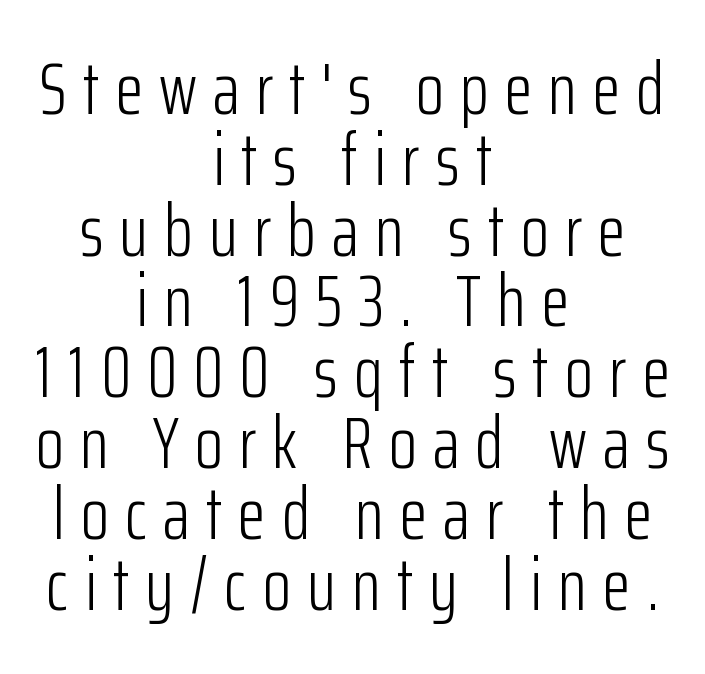
These lines are rendered in a variable-pitch font. The face looks like a standard text weight, possibly lighter. The area under the type is left untouched. Students, observe: this is what under-led, compact text looks like. The rendering shows plain stroke endings on the letterforms — a sans-serif design. Vertical strokes here are truly vertical.
